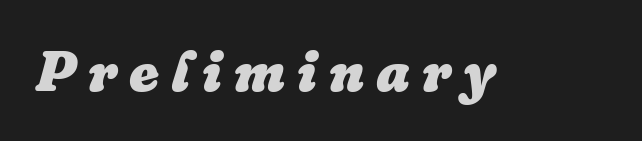
{"italic": "yes", "lean": "right", "slant_degrees": 16, "bold": "yes", "weight": "heavy", "width": "normal", "stroke_contrast": "low", "x_height": "medium", "monospaced": "no", "underline": "no", "letter_spacing": "wide", "letter_spacing_em": 0.21, "glyph_px": 57}
